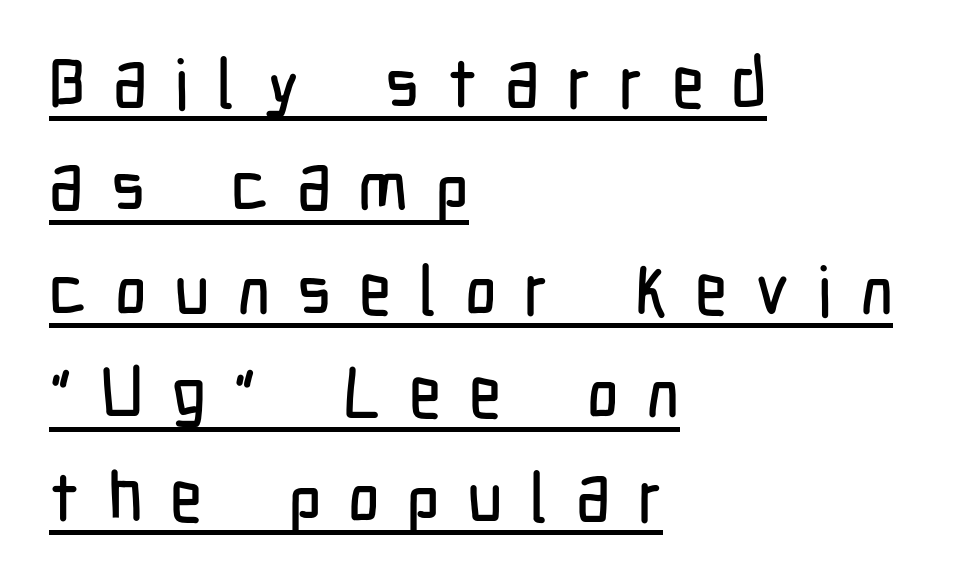
The image shows 69 px condensed sans-serif type, upright; set left-aligned, normal line spacing (1.5x), unusually wide letter spacing (+0.4 em), underlined; low stroke contrast and a medium x-height.
